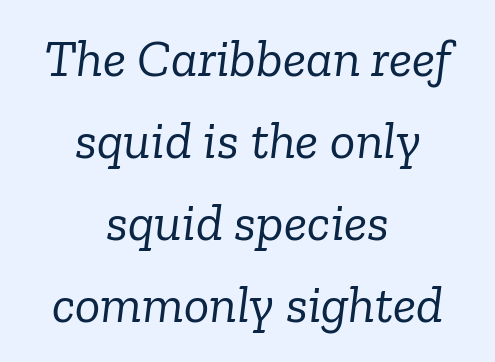
The image shows 53 px light serif type, italic (leaning right); set centered, normal line spacing (1.55x), normal letter spacing, not underlined; low stroke contrast and a medium x-height.
